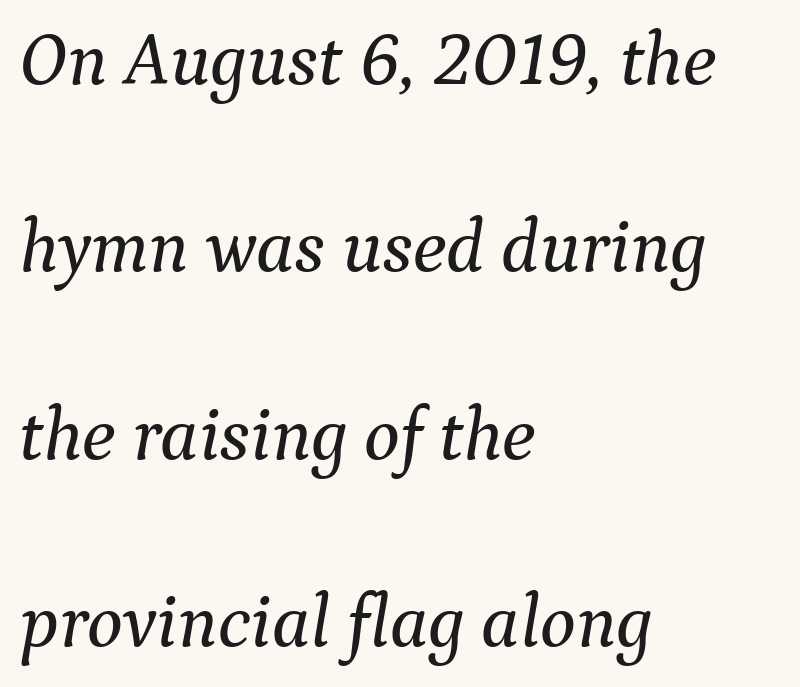
Every character sits at an angle, as italics do. You could fit nearly another row in the gap between these rows. Caption: multi-line text, flush left, ragged right. Each letter keeps its own natural width here, so spacing adapts to shape.
